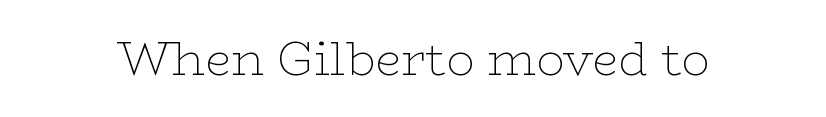
Q: Is the text bold? A: No.
Q: Is the text italic (slanted)? A: No, it is upright.
Q: Is the typeface a serif or a sans-serif typeface? A: Serif.
Q: Is the text underlined? A: No.
Q: Is the spacing between letters normal or unusually wide? A: Normal.
Q: Width (condensed, normal, or wide)? A: Wide.
Q: Stroke contrast? A: Low.
Q: x-height? A: Medium.
Q: Monospaced? A: No.
